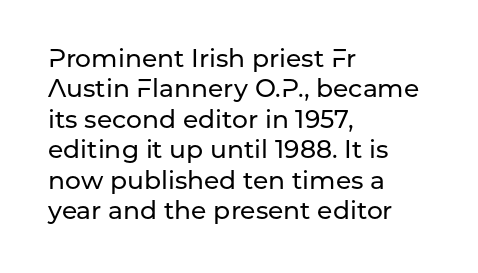
The image shows 25 px text type, upright; set left-aligned, line spacing 1.22x, normal letter spacing, not underlined.
